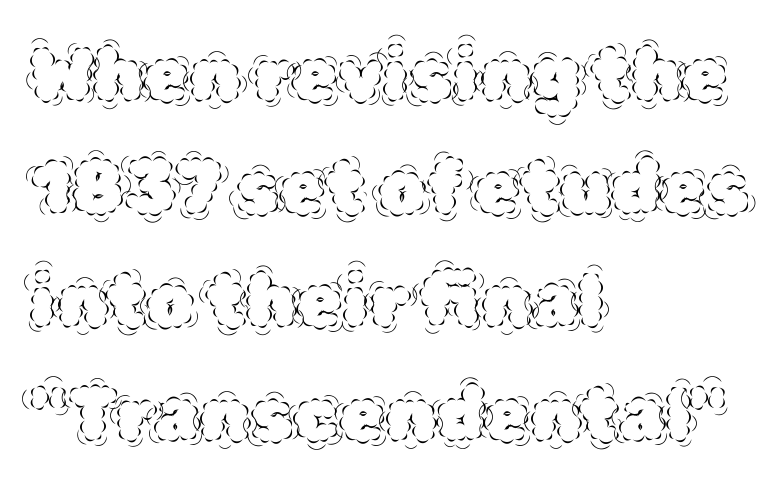
The image shows 74 px thin type, upright; set left-aligned, normal line spacing (1.53x), normal letter spacing, not underlined; a large x-height.
